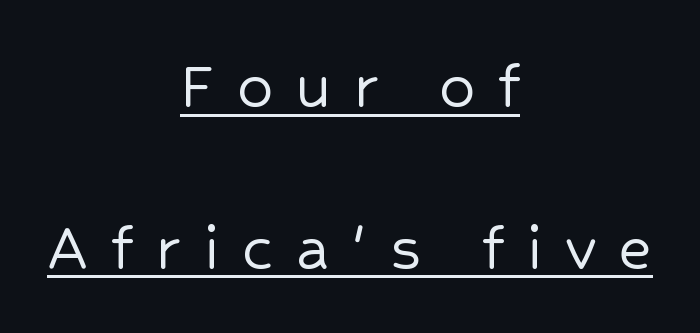
{"serif": "no", "italic": "no", "width": "normal", "stroke_contrast": "low", "x_height": "medium", "monospaced": "no", "underline": "yes", "align": "center", "line_spacing": "loose", "line_spacing_ratio": 2.28, "letter_spacing": "wide", "letter_spacing_em": 0.32, "glyph_px": 71}
